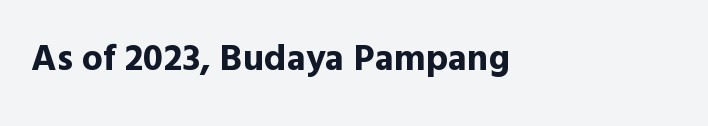
The image shows 37 px bold sans-serif type, upright; set left-aligned, normal letter spacing, not underlined; a medium x-height.
